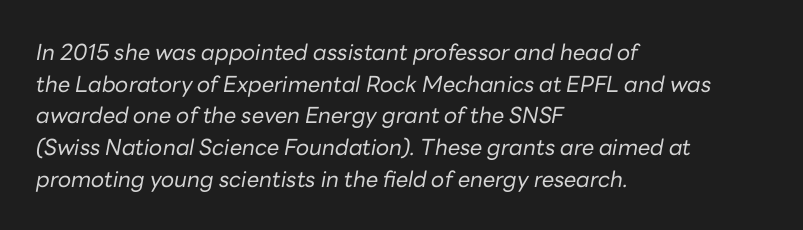
The image shows 22 px text type, italic (leaning right); set left-aligned, normal line spacing (1.44x), normal letter spacing, not underlined.
